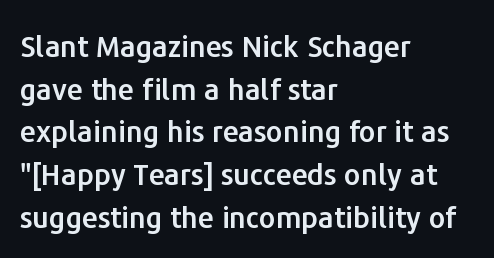
The image shows 29 px sans-serif type, upright; set left-aligned, normal line spacing (1.47x), normal letter spacing, not underlined; low stroke contrast and a medium x-height.
